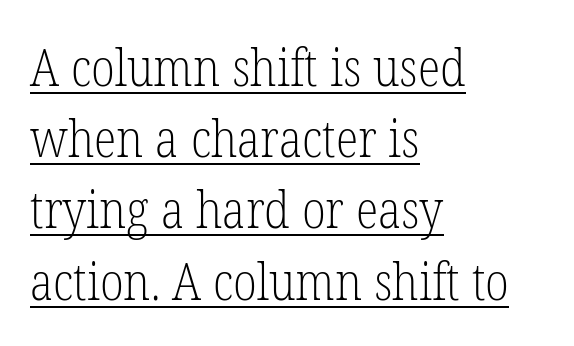
{"serif": "yes", "italic": "no", "bold": "no", "weight": "light", "width": "condensed", "stroke_contrast": "low", "x_height": "medium", "monospaced": "no", "underline": "yes", "align": "left", "line_spacing": "normal", "line_spacing_ratio": 1.37, "letter_spacing": "normal", "letter_spacing_em": 0.0, "glyph_px": 52}
